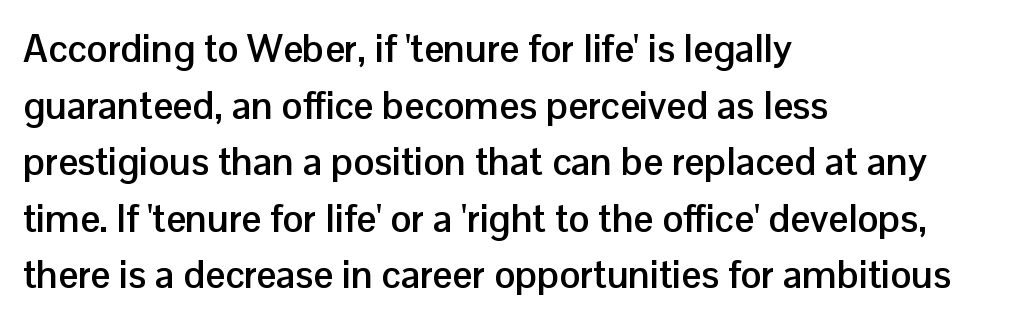
Q: Is the text bold? A: Yes.
Q: Is the text italic (slanted)? A: No, it is upright.
Q: Is the typeface a serif or a sans-serif typeface? A: Sans-serif.
Q: Is the text underlined? A: No.
Q: How is the paragraph aligned? A: Left-aligned.
Q: Is the spacing between letters normal or unusually wide? A: Normal.
Q: Is the spacing between lines tight, normal or loose? A: Normal.
Q: Width (condensed, normal, or wide)? A: Normal.
Q: Stroke contrast? A: Low.
Q: x-height? A: Medium.
Q: Monospaced? A: No.
